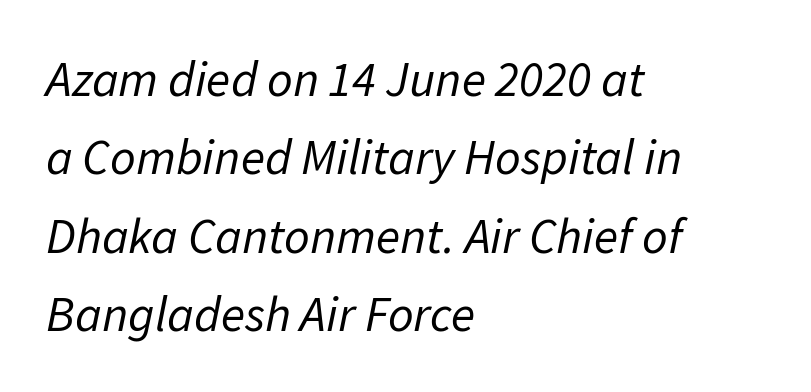
{"italic": "yes", "lean": "right", "slant_degrees": 11, "bold": "no", "weight": "regular", "width": "normal", "stroke_contrast": "low", "x_height": "medium", "monospaced": "no", "underline": "no", "align": "left", "line_spacing": "normal", "line_spacing_ratio": 1.57, "letter_spacing": "normal", "letter_spacing_em": 0.0, "glyph_px": 50}
